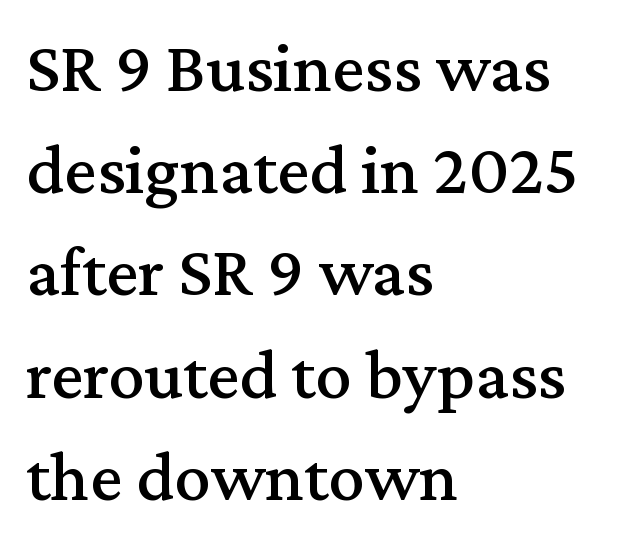
{"serif": "yes", "italic": "no", "width": "normal", "stroke_contrast": "medium", "x_height": "medium", "monospaced": "no", "underline": "no", "align": "left", "line_spacing": "normal", "line_spacing_ratio": 1.42, "letter_spacing": "normal", "letter_spacing_em": 0.0, "glyph_px": 72}
